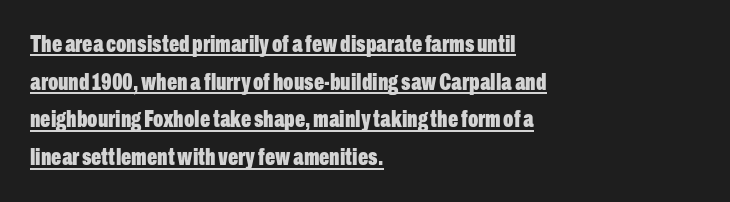
Unlike italic type, these characters show no tilt at all. Set as a true bold cut, around the 700 mark. Caption: multi-line text, flush left, ragged right. The typesetter has applied underlining to the passage shown. Short note: letters normally spaced. Regarding leading, the lines here are spaced in the standard way.
